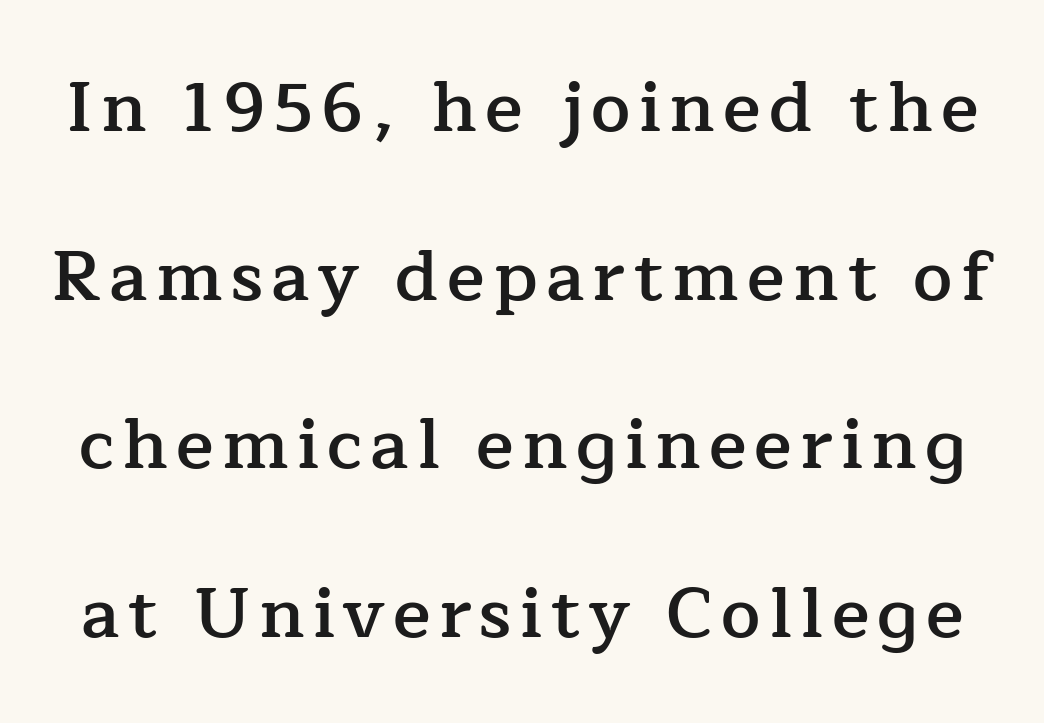
{"serif": "yes", "italic": "no", "bold": "semi", "weight": "semibold", "width": "normal", "stroke_contrast": "low", "x_height": "medium", "monospaced": "no", "underline": "no", "line_spacing": "loose", "line_spacing_ratio": 2.41, "glyph_px": 70}
